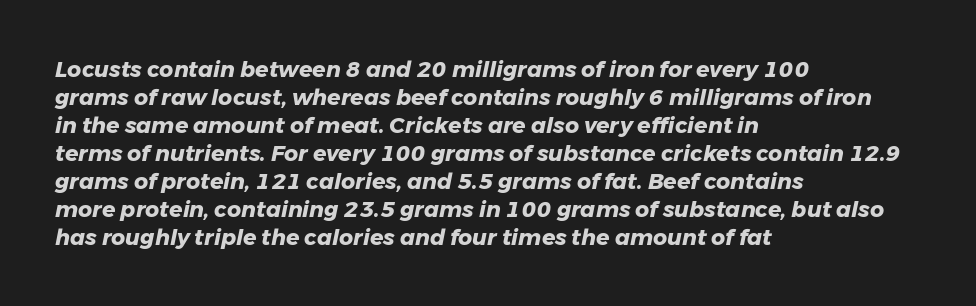
The image shows 22 px bold type, italic (leaning right); set left-aligned, normal line spacing (1.27x), normal letter spacing, not underlined.
